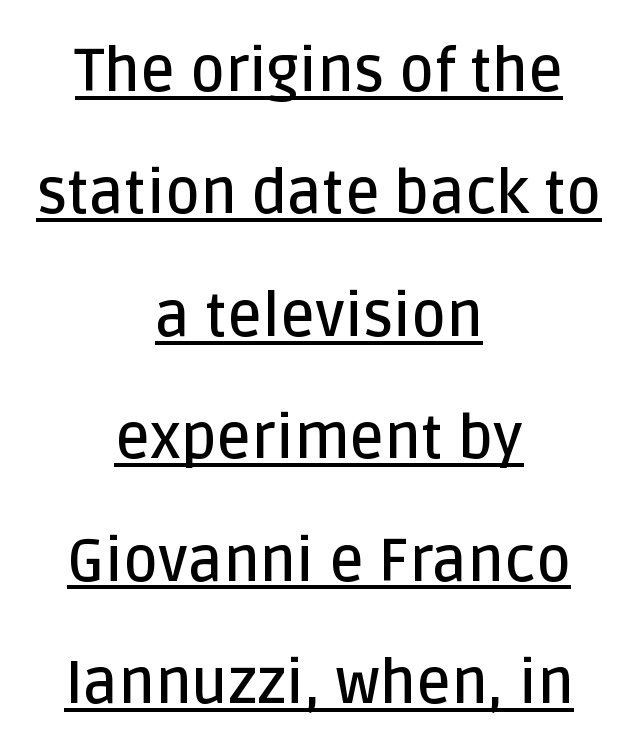
{"serif": "no", "italic": "no", "bold": "semi", "weight": "semibold", "width": "normal", "stroke_contrast": "low", "x_height": "large", "monospaced": "no", "underline": "yes", "align": "center", "line_spacing": "loose", "line_spacing_ratio": 2.04, "letter_spacing": "normal", "letter_spacing_em": 0.0, "glyph_px": 60}
